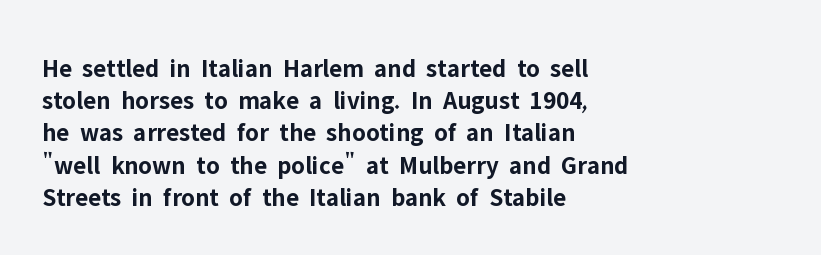
The image shows 26 px bold type, upright; set left-aligned, line spacing 1.24x, normal letter spacing, not underlined.
